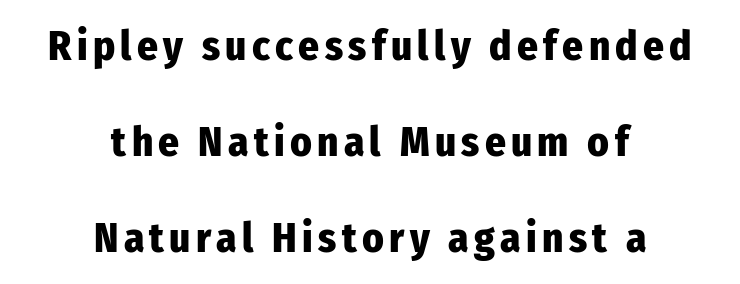
{"serif": "no", "italic": "no", "bold": "yes", "weight": "heavy", "width": "condensed", "stroke_contrast": "low", "x_height": "medium", "monospaced": "no", "underline": "no", "align": "center", "line_spacing": "loose", "line_spacing_ratio": 2.34, "glyph_px": 41}
